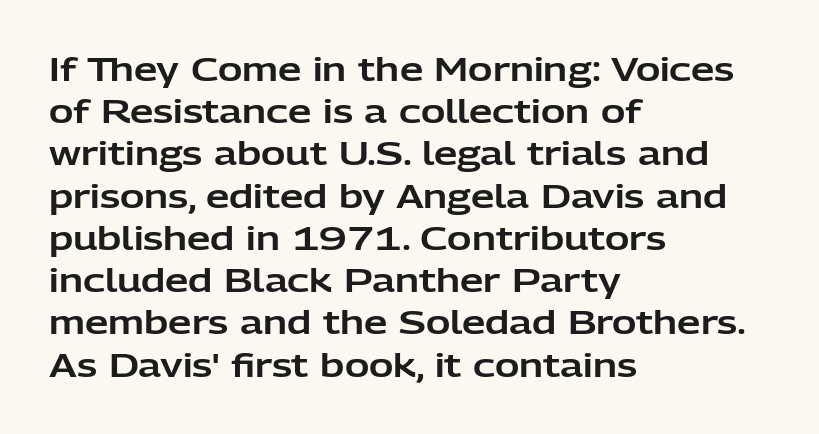
Successive baselines arrive at the customary interval. Nothing unusual about the tracking: characters are spaced as the font intends. The rendering anchors every line to the left-hand side. Does the type have serifs? No, each stem ends abruptly. You can tell it's not italic because the verticals are truly vertical. Lines of text with bare space underneath.
